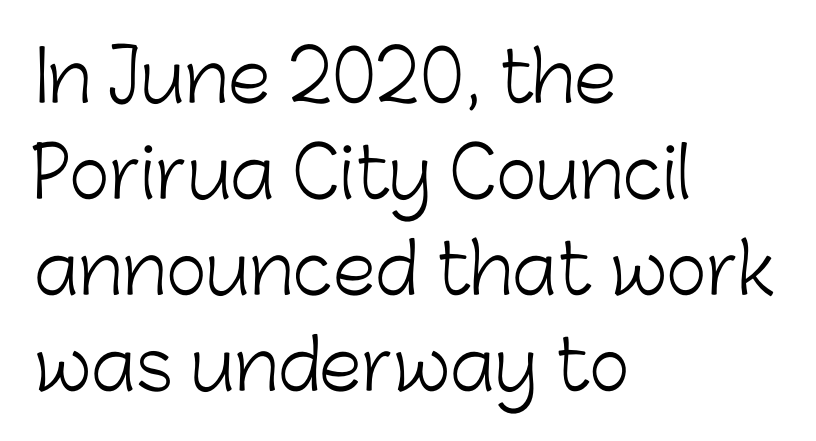
The image shows 69 px light sans-serif type, upright; set left-aligned, normal line spacing (1.39x), normal letter spacing, not underlined; low stroke contrast and a medium x-height.
